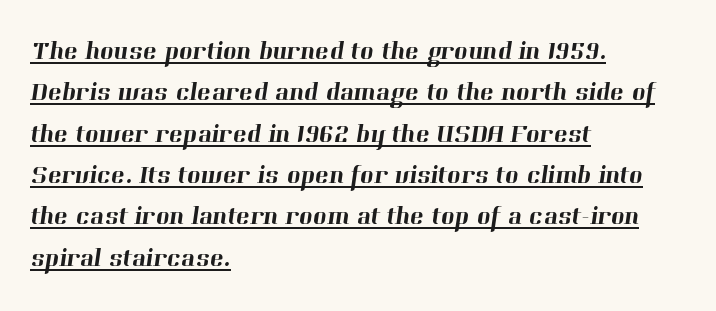
The compositor pushed each line to the left boundary. The typesetter has applied underlining to the passage shown. What stands out about the letter spacing? Nothing — it is the standard amount. The block of text has a typical density, with ordinary space between rows.
